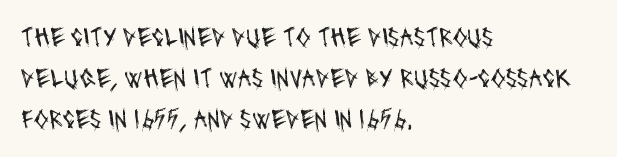
The image shows 27 px text type; set left-aligned, normal line spacing (1.52x), normal letter spacing, not underlined.
